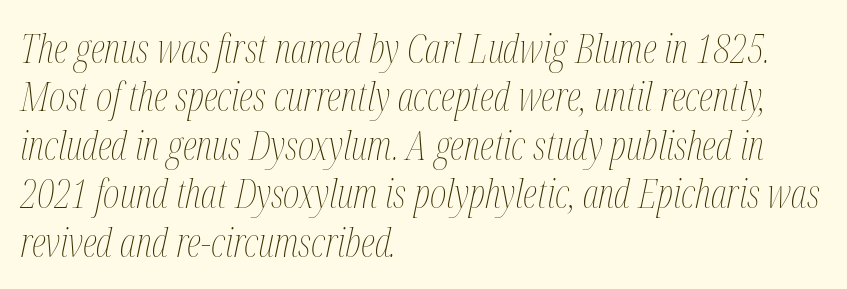
{"italic": "yes", "lean": "right", "slant_degrees": 12, "bold": "no", "weight": "thin", "width": "condensed", "stroke_contrast": "medium", "x_height": "medium", "monospaced": "no", "underline": "no", "align": "left", "line_spacing_ratio": 1.21, "letter_spacing": "normal", "letter_spacing_em": 0.0, "glyph_px": 40}
